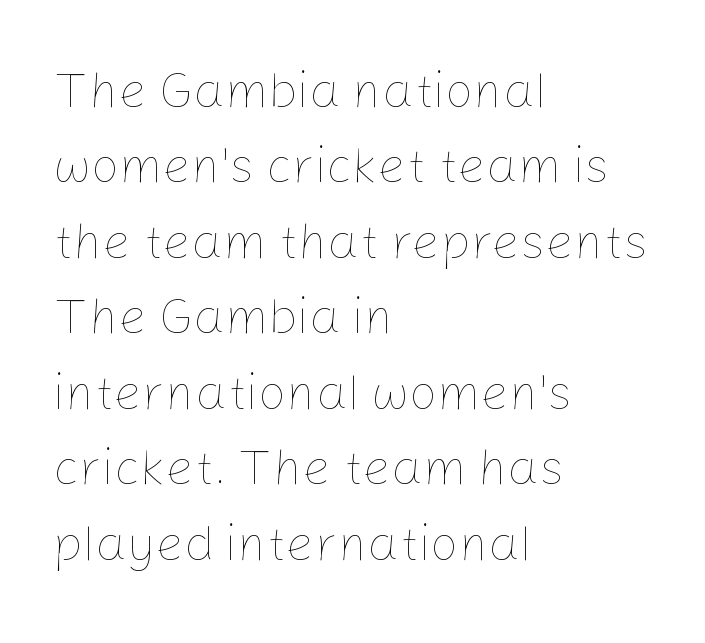
The block of text has a typical density, with ordinary space between rows. The setting favours the left margin, as ordinary paragraphs usually do. Summary of weight: not heavy and not bold. The lettering holds an erect, upright posture throughout.
